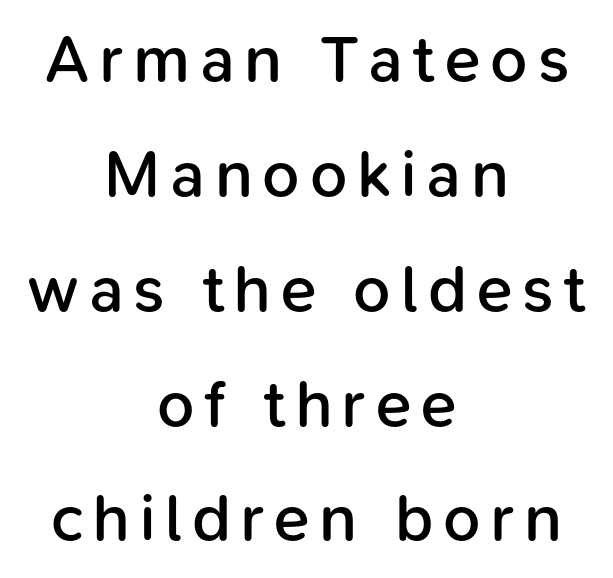
The image shows 66 px semibold sans-serif type, upright; set centered, line spacing 1.74x, not underlined; low stroke contrast and a medium x-height.
